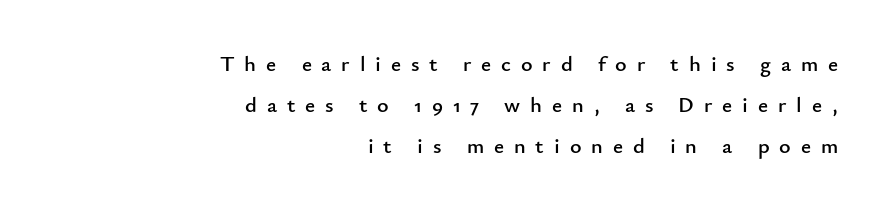
The image shows 22 px text type, upright; set right-aligned, line spacing 1.86x, unusually wide letter spacing (+0.45 em), not underlined.
